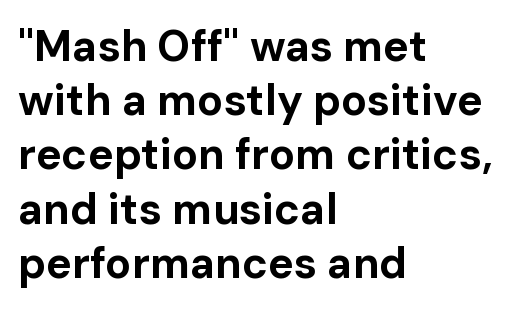
Default kerning and tracking; the words read as compact shapes. These lines sit exactly where default settings would place them. The characters look thick and weighty, a clear bold. Is the block centered? No — it sits flush against the left margin.
